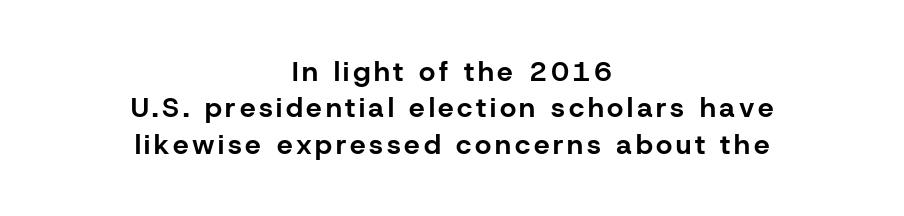
{"serif": "no", "italic": "no", "bold": "yes", "weight": "bold", "width": "normal", "stroke_contrast": "low", "x_height": "medium", "monospaced": "no", "underline": "no", "align": "center", "line_spacing": "normal", "line_spacing_ratio": 1.3, "glyph_px": 28}
